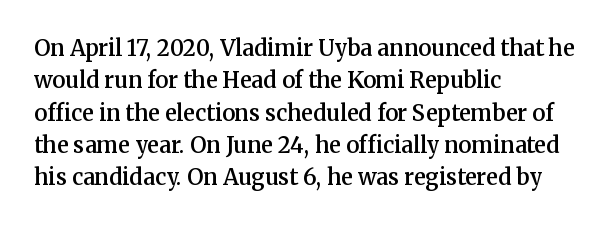
One glance says typical: line gaps are just what's usual. Type without underlining. The passage is arranged the way most books set body copy — flush left. The passage shown has conventional tracking throughout.
